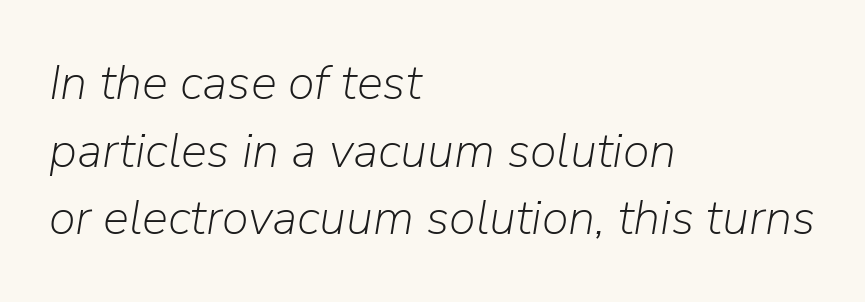
The image shows 49 px light type, italic (leaning right); set left-aligned, normal line spacing (1.38x), normal letter spacing, not underlined; low stroke contrast and a medium x-height.
